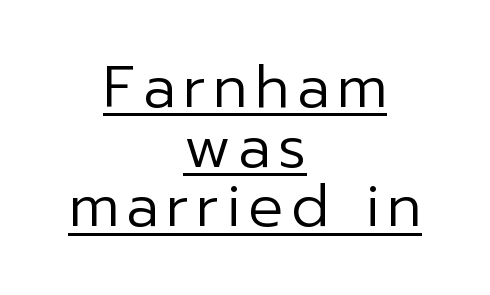
Notice how the stems are strictly vertical — no italics here. You can tell from the bare stems that sans-serif type was used. Does the copy run flush right? No — it is centered line by line. Vertical spacing — tight. You can see a thin bar hugging the bottom of the glyphs. Do the characters align in a grid? No, the font is proportional.
